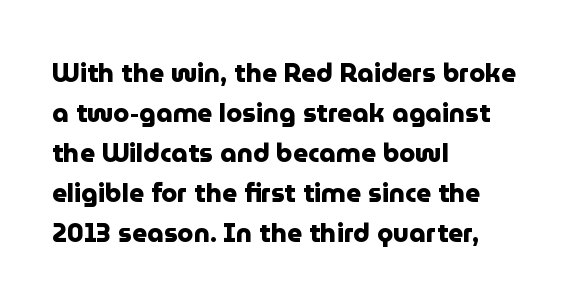
Q: Is the text bold? A: Yes.
Q: Is the text italic (slanted)? A: No, it is upright.
Q: Is the text underlined? A: No.
Q: How is the paragraph aligned? A: Left-aligned.
Q: Is the spacing between letters normal or unusually wide? A: Normal.
Q: Is the spacing between lines tight, normal or loose? A: Normal.
